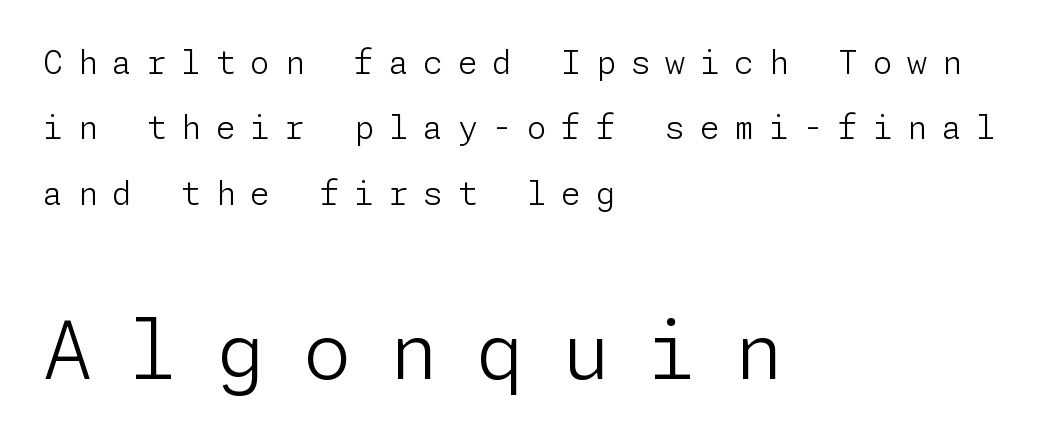
The image shows 80 px light sans-serif type, upright; set left-aligned, loose line spacing (2.04x), unusually wide letter spacing (+0.46 em), not underlined; the second (bottom) block is 2.5x larger; low stroke contrast and a medium x-height.
